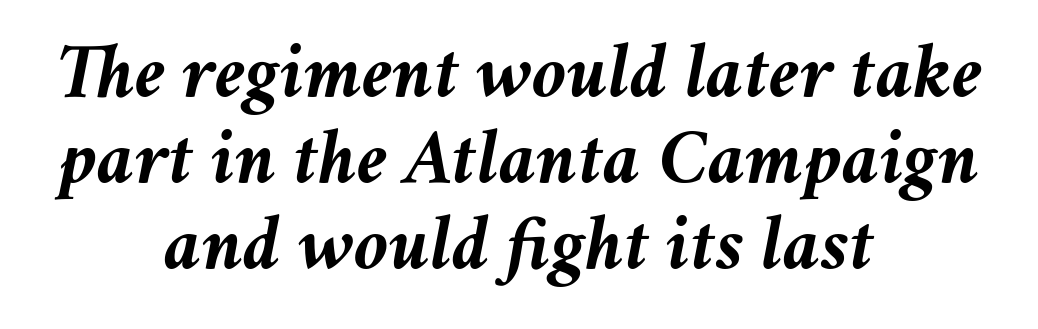
{"italic": "yes", "lean": "right", "slant_degrees": 11, "bold": "yes", "weight": "semibold", "width": "normal", "stroke_contrast": "medium", "x_height": "medium", "monospaced": "no", "underline": "no", "align": "center", "line_spacing": "tight", "line_spacing_ratio": 1.09, "letter_spacing": "normal", "letter_spacing_em": 0.0, "glyph_px": 79}
